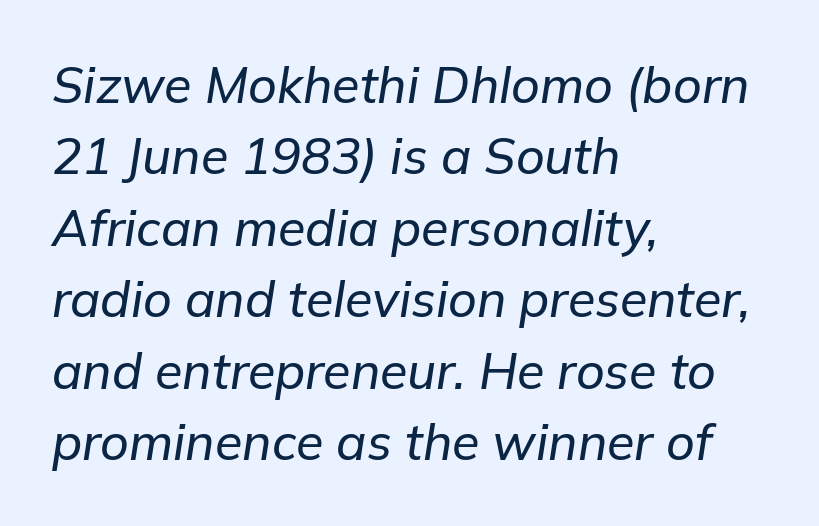
The image shows 50 px text type, italic (leaning right); set left-aligned, normal line spacing (1.43x), normal letter spacing, not underlined; low stroke contrast and a medium x-height.
